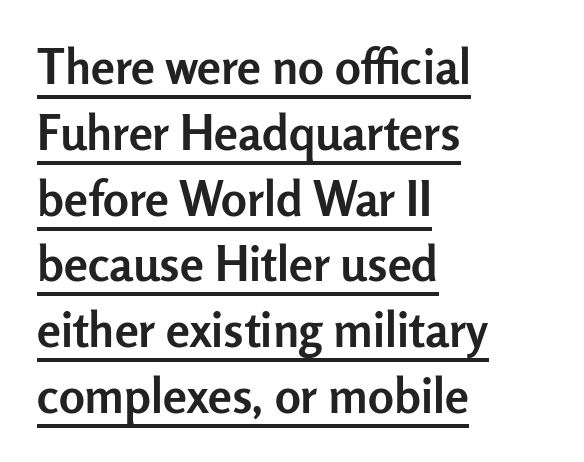
{"serif": "no", "italic": "no", "bold": "yes", "weight": "semibold", "width": "normal", "stroke_contrast": "low", "x_height": "medium", "monospaced": "no", "underline": "yes", "align": "left", "line_spacing": "normal", "line_spacing_ratio": 1.37, "letter_spacing": "normal", "letter_spacing_em": 0.0, "glyph_px": 48}
